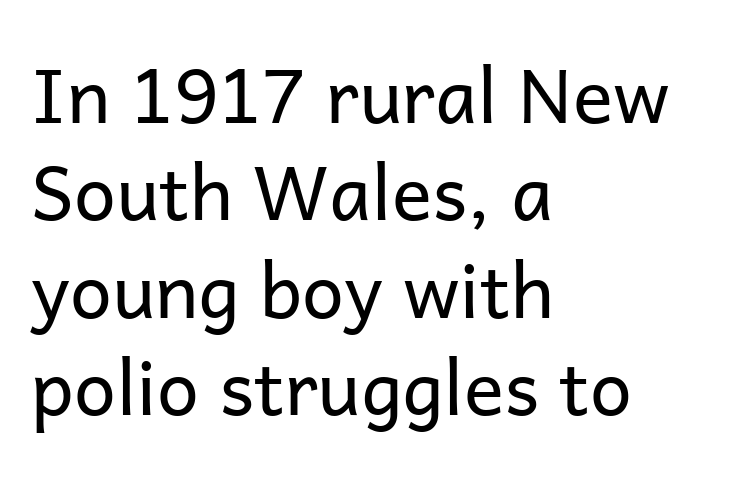
Reading down the block, your eye returns to a fixed left position each line. The typesetting does not lean heavy: it is not bold. Observe the absence of serifs on each vertical stroke in this sample. Quick note: underline off. The passage shown is typed in a proportional face where columns would drift. Is there much room between lines? A standard amount, neither cramped nor airy.
